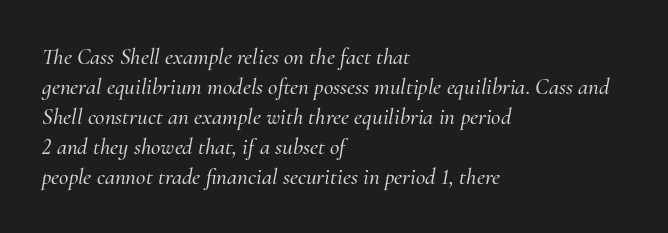
The image shows 23 px text type, italic (leaning right); set left-aligned, normal line spacing (1.3x), normal letter spacing, not underlined.
